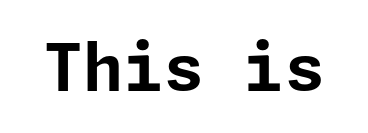
The type is set solid horizontally, with unmodified tracking. Only glyphs here, with clear space below each row. Posture: straight, roman, zero tilt. Note: no serifs on the glyphs. Does the weight exceed regular? Yes, all the way to bold.
